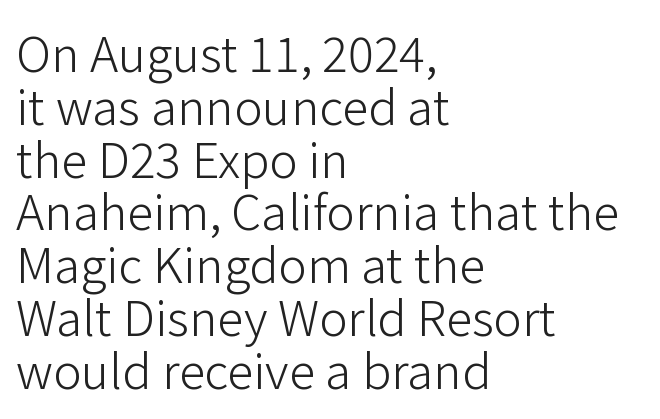
Q: Is the text bold? A: No.
Q: Is the text italic (slanted)? A: No, it is upright.
Q: Is the typeface a serif or a sans-serif typeface? A: Sans-serif.
Q: Is the text underlined? A: No.
Q: How is the paragraph aligned? A: Left-aligned.
Q: Is the spacing between letters normal or unusually wide? A: Normal.
Q: Is the spacing between lines tight, normal or loose? A: Tight.
Q: Width (condensed, normal, or wide)? A: Normal.
Q: Stroke contrast? A: Low.
Q: x-height? A: Medium.
Q: Monospaced? A: No.
